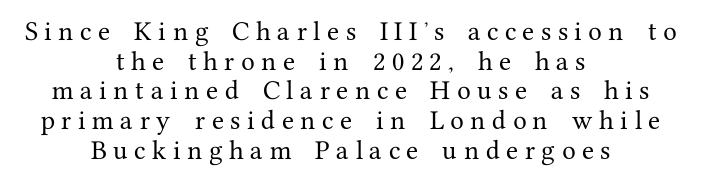
Q: Is the text italic (slanted)? A: No, it is upright.
Q: Is the text underlined? A: No.
Q: How is the paragraph aligned? A: Centered.
Q: Is the spacing between letters normal or unusually wide? A: Unusually wide.
Q: Is the spacing between lines tight, normal or loose? A: Normal.
